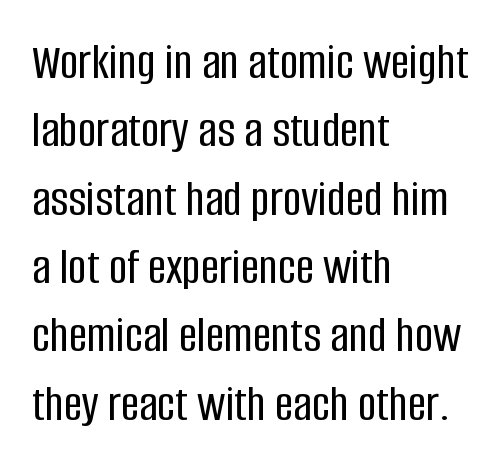
The paragraph has a hard left edge and a soft right edge. What's the leading like? Ordinary, nothing unusual. There is no visible air inserted between adjacent glyphs. Varying glyph widths throughout — classic text-font behaviour.
